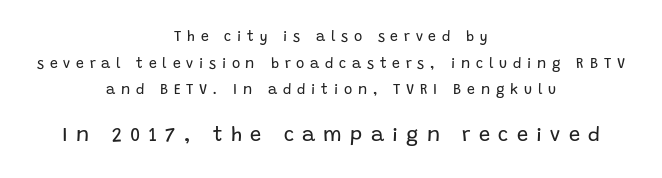
The gaps between neighbouring characters are conspicuously large. The whitespace from short lines is split evenly between both sides. Students, observe: this is what heavily led, spacious text looks like. Posture: straight, roman, zero tilt.
